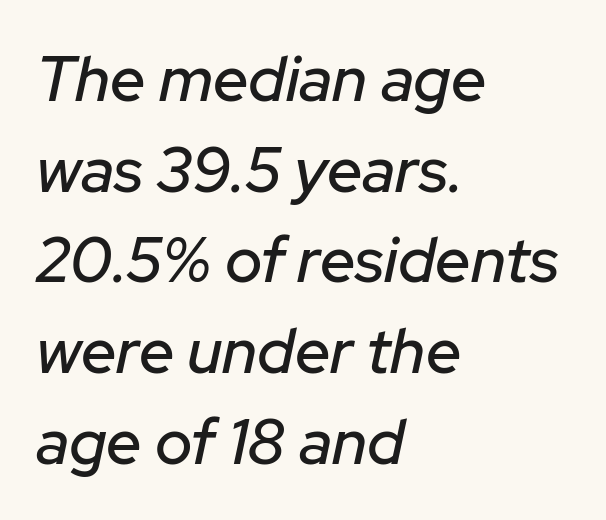
Q: Is the text italic (slanted)? A: Yes, it leans right by about 12 degrees.
Q: Is the text underlined? A: No.
Q: How is the paragraph aligned? A: Left-aligned.
Q: Is the spacing between letters normal or unusually wide? A: Normal.
Q: Is the spacing between lines tight, normal or loose? A: Normal.
Q: Width (condensed, normal, or wide)? A: Normal.
Q: Stroke contrast? A: Low.
Q: x-height? A: Medium.
Q: Monospaced? A: No.
